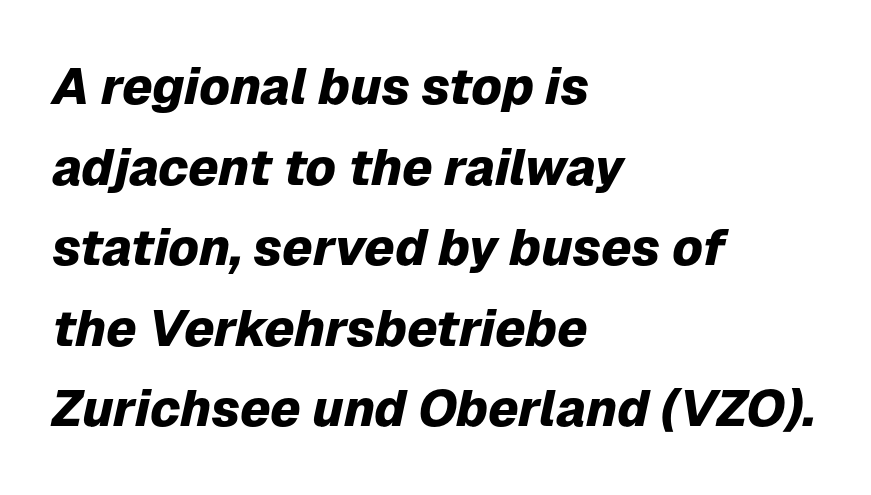
The image shows 51 px heavy type, italic (leaning right); set left-aligned, normal line spacing (1.58x), normal letter spacing, not underlined; low stroke contrast and a medium x-height.
